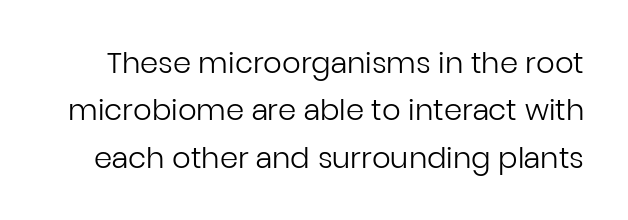
Q: Is the text bold? A: No.
Q: Is the text italic (slanted)? A: No, it is upright.
Q: Is the typeface a serif or a sans-serif typeface? A: Sans-serif.
Q: Is the text underlined? A: No.
Q: Is the spacing between letters normal or unusually wide? A: Normal.
Q: Is the spacing between lines tight, normal or loose? A: Normal.
Q: Width (condensed, normal, or wide)? A: Normal.
Q: Stroke contrast? A: Low.
Q: x-height? A: Medium.
Q: Monospaced? A: No.
